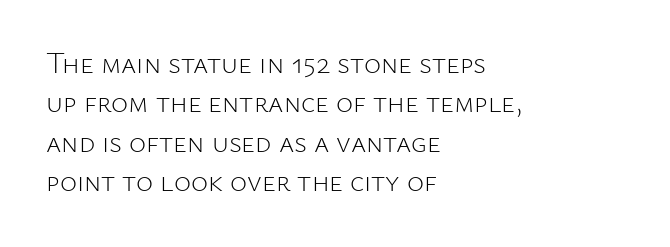
The image shows 29 px light sans-serif type, upright; set left-aligned, normal line spacing (1.36x), normal letter spacing, not underlined; low stroke contrast and a medium x-height.
